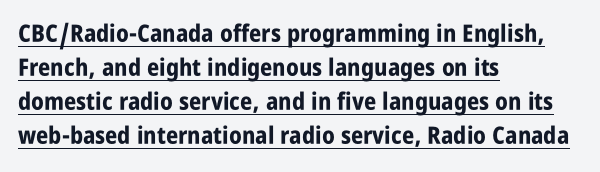
{"italic": "no", "bold": "yes", "underline": "yes", "align": "left", "line_spacing": "normal", "line_spacing_ratio": 1.41, "letter_spacing": "normal", "letter_spacing_em": 0.0, "glyph_px": 24}
